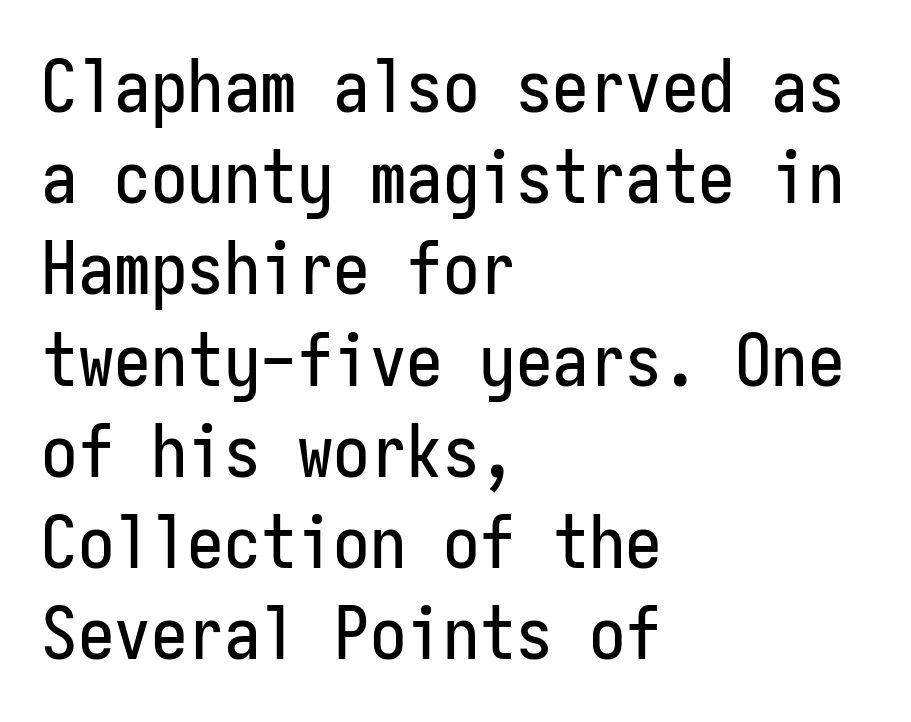
{"serif": "no", "italic": "no", "width": "condensed", "stroke_contrast": "low", "x_height": "medium", "monospaced": "yes", "underline": "no", "align": "left", "line_spacing": "normal", "line_spacing_ratio": 1.25, "letter_spacing": "normal", "letter_spacing_em": 0.0, "glyph_px": 73}
